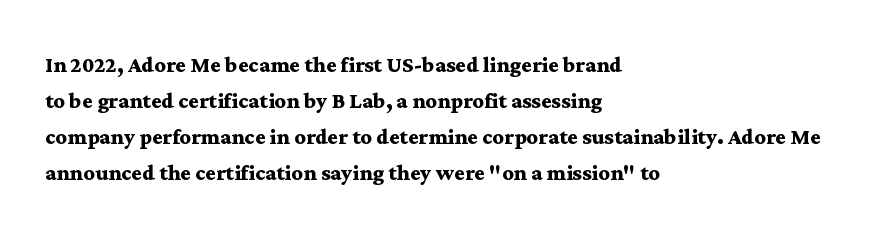
Leading matches the norm, producing a regular column. Visually the block forms a straight wall on the left and a jagged coastline on the right. The text was rendered using a seriffed face with decorative stroke endings. Nope, not italic — everything's standing straight. Letters rest on an invisible, unmarked baseline. Thick stems and heavy bowls — unmistakably bold.
